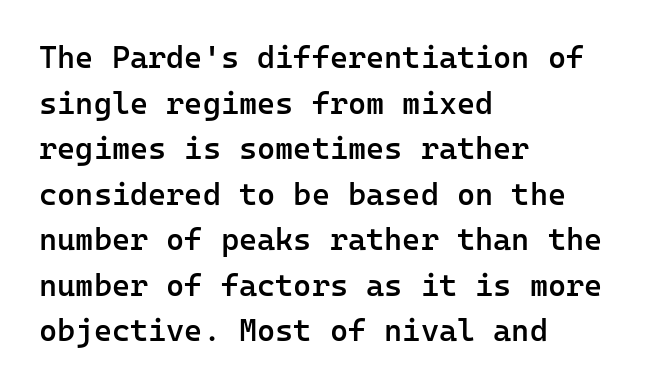
{"serif": "no", "italic": "no", "bold": "semi", "weight": "semibold", "width": "normal", "stroke_contrast": "low", "x_height": "medium", "monospaced": "yes", "underline": "no", "align": "left", "line_spacing": "normal", "line_spacing_ratio": 1.47, "letter_spacing": "normal", "letter_spacing_em": 0.0, "glyph_px": 31}
